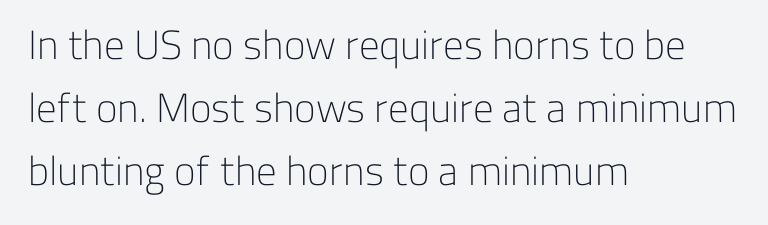
Nobody touched the tracking dial on this one. You could not count columns in this text — the font is proportionally spaced. The letters stand upright; this is a roman face. These lines are composed in type without serifs. The lines in this sample share a left origin and differ only in where they stop. One glance says typical: line gaps are just what's usual.
